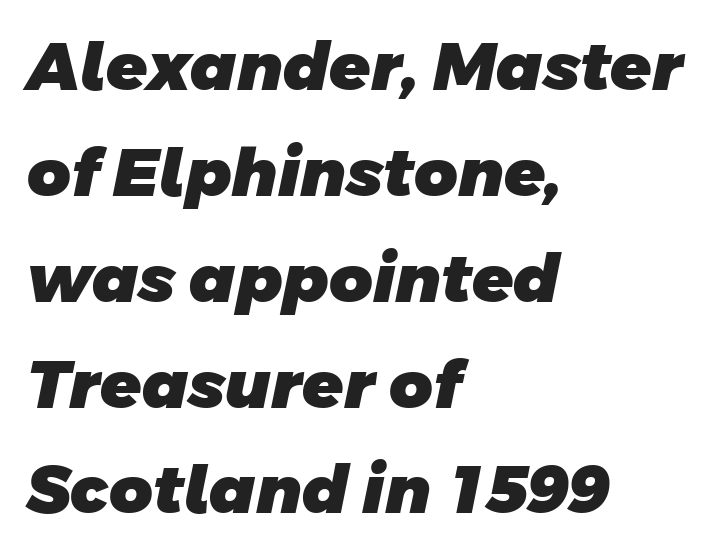
Are there feet on the stems? There aren't — it's a sans. Descenders hang freely into open space. These lines are rendered in a variable-pitch font. Is there much room between lines? A standard amount, neither cramped nor airy.
